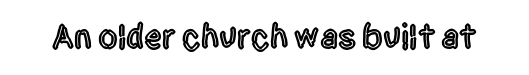
{"serif": "no", "italic": "no", "width": "condensed", "x_height": "large", "monospaced": "no", "underline": "no", "letter_spacing": "normal", "letter_spacing_em": 0.0, "glyph_px": 35}
